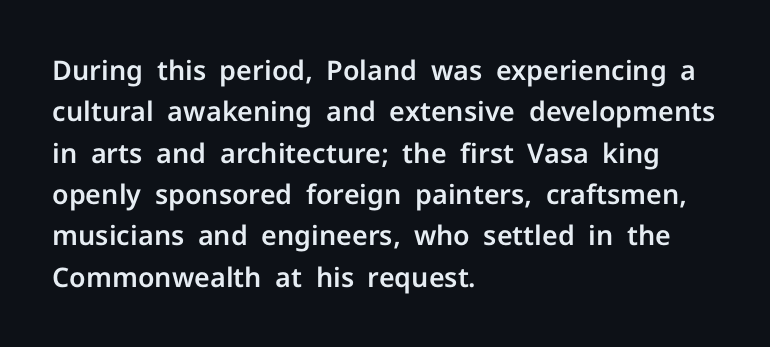
Successive baselines arrive at the customary interval. Short and long lines alike share a common starting point at left. Italic: no, the glyphs are upright roman. Short note: letters normally spaced. Quick note: underline off.
